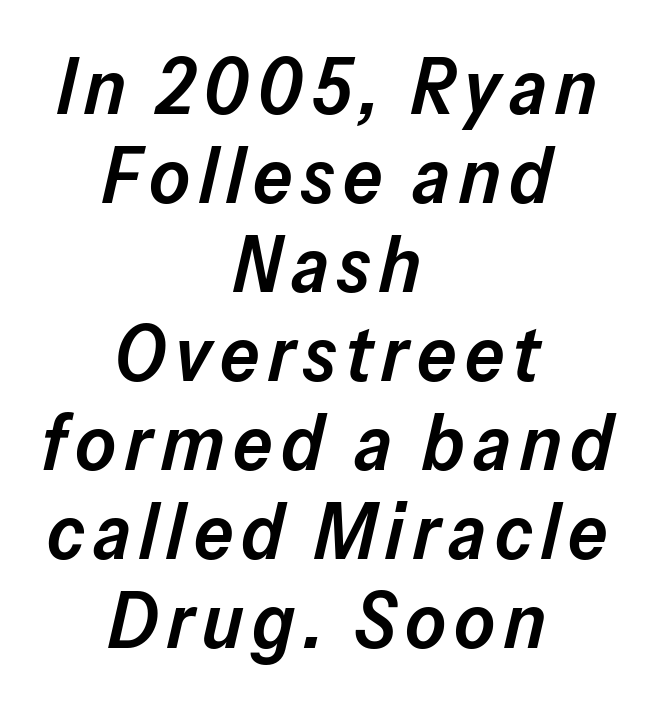
Is this a fixed-width face? No — the glyphs have proportional, varying widths. Rendered with sloped, italic letterforms. The whitespace from short lines is split evenly between both sides. The typesetting leans somewhat heavy: a semibold. The glyphs are unaccompanied by any horizontal stroke below them.
